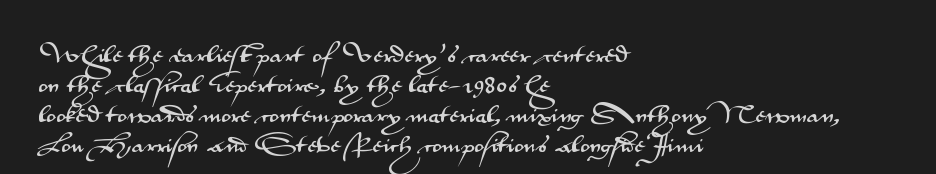
{"underline": "no", "align": "left", "line_spacing": "normal", "line_spacing_ratio": 1.5, "letter_spacing": "normal", "letter_spacing_em": 0.0, "glyph_px": 20}
